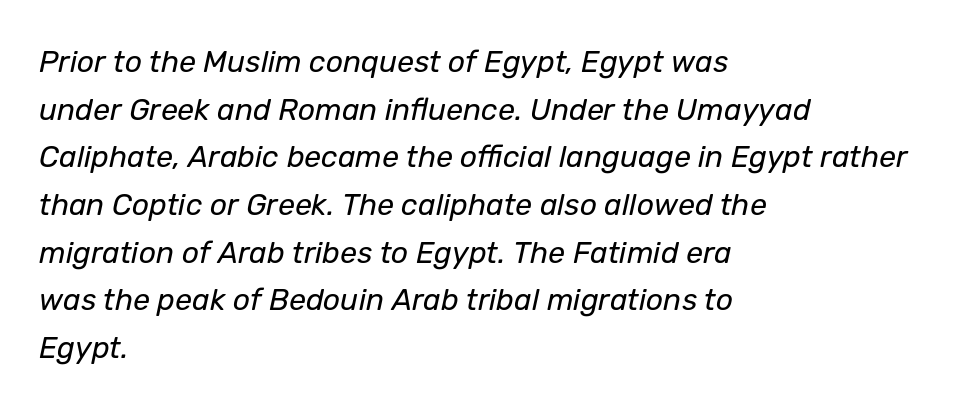
{"italic": "yes", "lean": "right", "slant_degrees": 12, "bold": "no", "weight": "regular", "width": "normal", "stroke_contrast": "low", "x_height": "medium", "monospaced": "no", "underline": "no", "align": "left", "line_spacing": "normal", "line_spacing_ratio": 1.59, "letter_spacing": "normal", "letter_spacing_em": 0.0, "glyph_px": 30}
